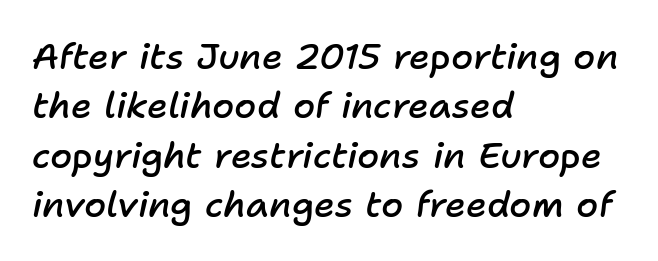
A bare baseline throughout the passage. These lines keep a tight, regular rhythm from letter to letter. Think of a printed novel: that variable character pitch is what you see here. Italic: yes, the glyphs are oblique. Short and long lines alike share a common starting point at left.
